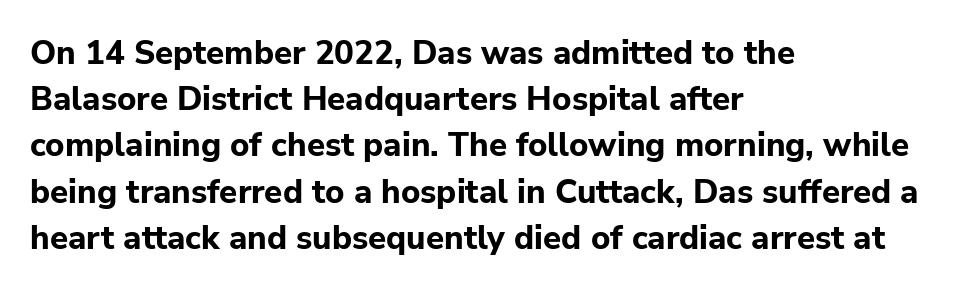
The typography opts for an upright posture over an oblique one. You can tell from the bare stems that sans-serif type was used. The glyphs are unaccompanied by any horizontal stroke below them. The rows are spaced the way most documents space them.
